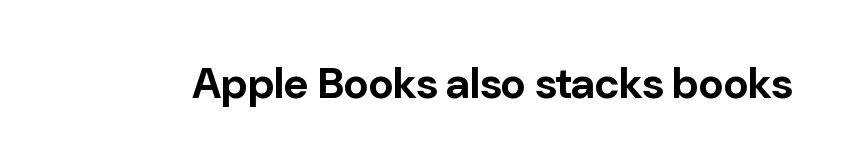
Q: Is the text bold? A: Yes.
Q: Is the text italic (slanted)? A: No, it is upright.
Q: Is the typeface a serif or a sans-serif typeface? A: Sans-serif.
Q: Is the text underlined? A: No.
Q: Is the spacing between letters normal or unusually wide? A: Normal.
Q: Width (condensed, normal, or wide)? A: Normal.
Q: Stroke contrast? A: Low.
Q: x-height? A: Medium.
Q: Monospaced? A: No.
